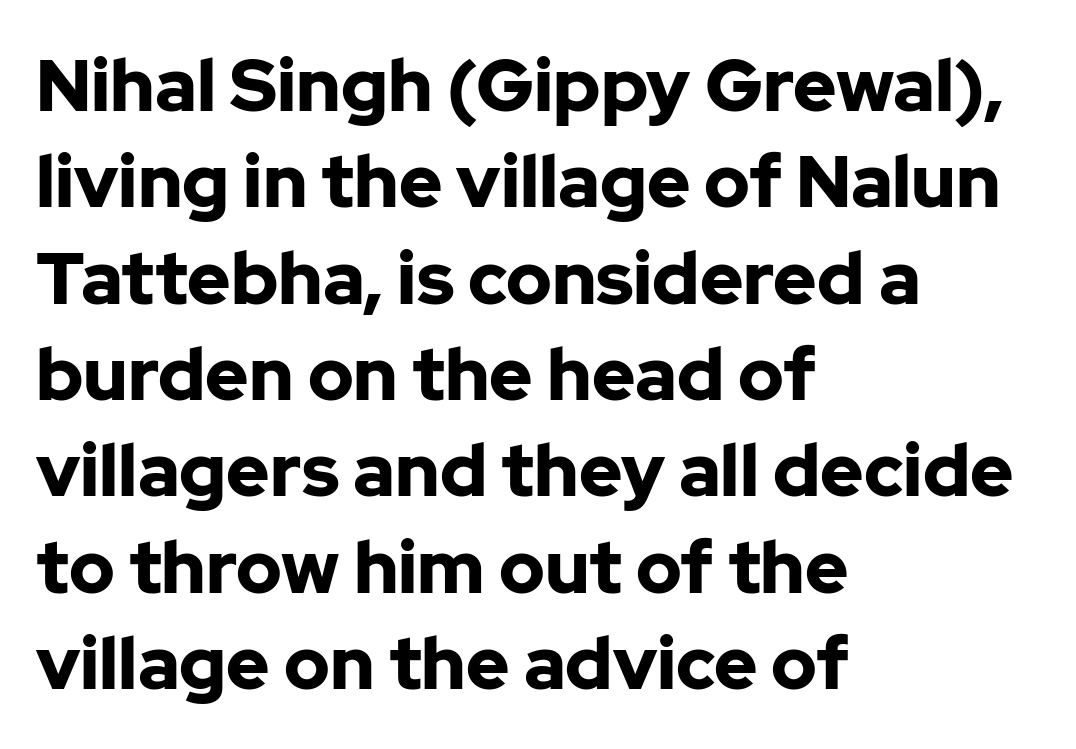
I'd call this a sans setting — the letters go barefoot. Think of a printed novel: that variable character pitch is what you see here. Glance below the letters and you will spot only blank space. Characters remain perfectly vertical along every line.
